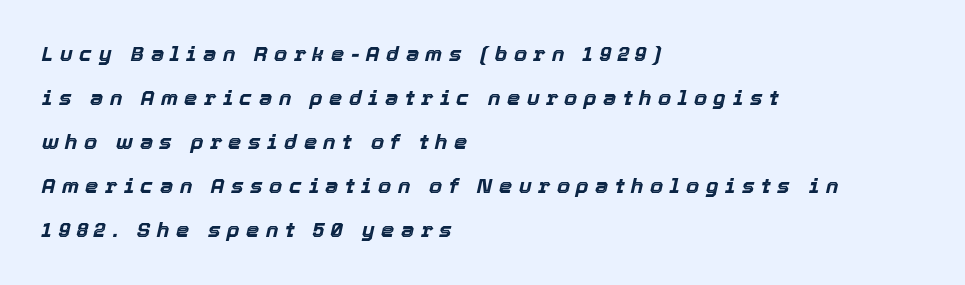
{"italic": "yes", "lean": "right", "slant_degrees": 12, "bold": "yes", "underline": "no", "align": "left", "line_spacing": "loose", "line_spacing_ratio": 2.1, "letter_spacing": "wide", "letter_spacing_em": 0.31, "glyph_px": 21}
